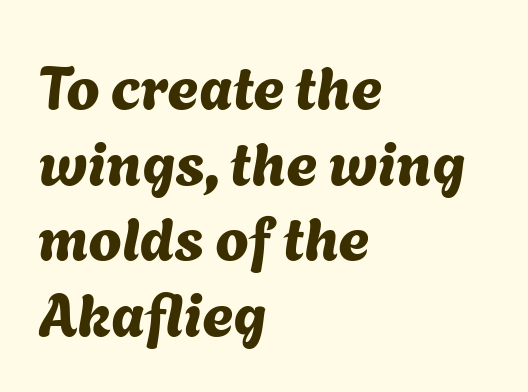
The image shows 60 px sans-serif type; set left-aligned, normal line spacing (1.26x), normal letter spacing, not underlined; medium stroke contrast and a medium x-height.
